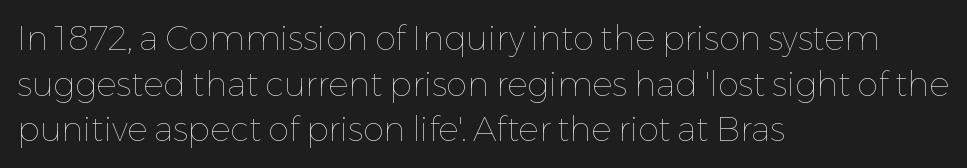
The image shows 34 px thin type, upright; set left-aligned, normal line spacing (1.34x), normal letter spacing, not underlined; low stroke contrast and a medium x-height.
